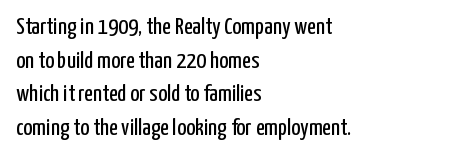
The image shows 24 px text type, upright; set left-aligned, normal line spacing (1.4x), normal letter spacing, not underlined.
